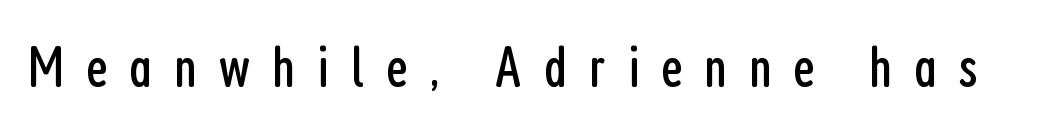
The image shows 59 px regular-weight, condensed sans-serif type, upright; set unusually wide letter spacing (+0.37 em), not underlined; low stroke contrast and a medium x-height.
